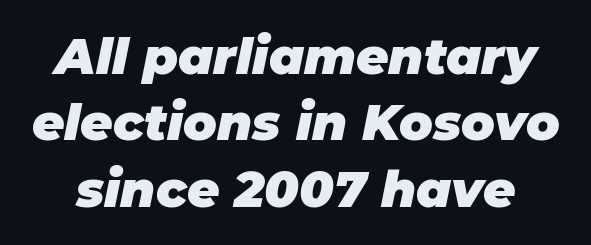
{"italic": "yes", "lean": "right", "slant_degrees": 11, "bold": "yes", "weight": "heavy", "width": "normal", "stroke_contrast": "low", "x_height": "large", "monospaced": "no", "underline": "no", "line_spacing": "normal", "line_spacing_ratio": 1.33, "letter_spacing": "normal", "letter_spacing_em": 0.0, "glyph_px": 50}
